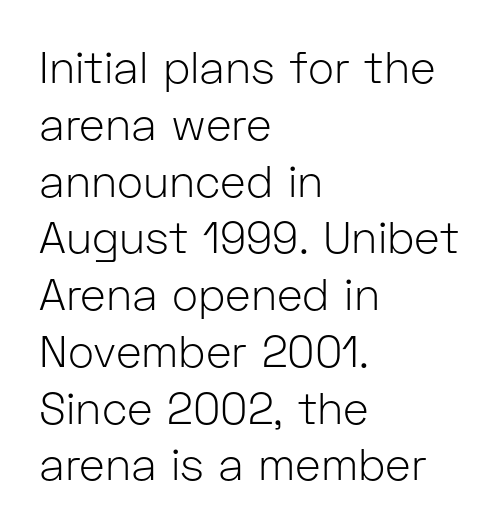
This is not heavy type; no bold has been used. The rendering shows plain stroke endings on the letterforms — a sans-serif design. Notice how descenders clear the ascenders below comfortably — that's standard leading. You could not count columns in this text — the font is proportionally spaced.
